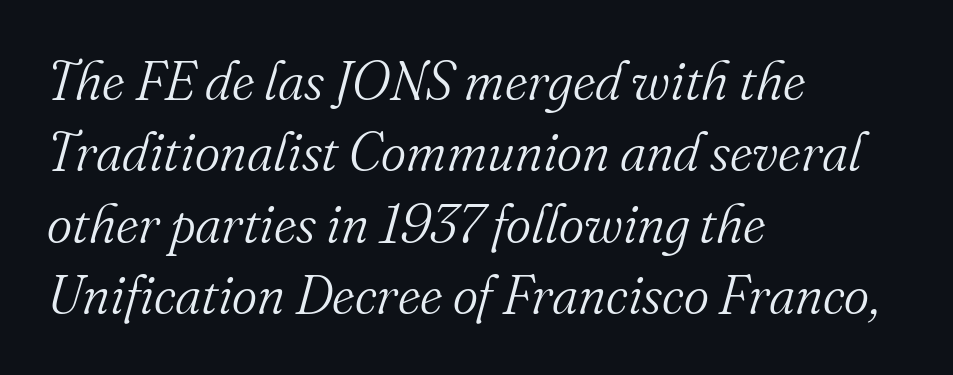
{"serif": "yes", "italic": "yes", "lean": "right", "slant_degrees": 16, "bold": "no", "weight": "light", "width": "normal", "stroke_contrast": "medium", "x_height": "small", "monospaced": "no", "underline": "no", "align": "left", "line_spacing": "normal", "line_spacing_ratio": 1.32, "letter_spacing": "normal", "letter_spacing_em": 0.0, "glyph_px": 54}
